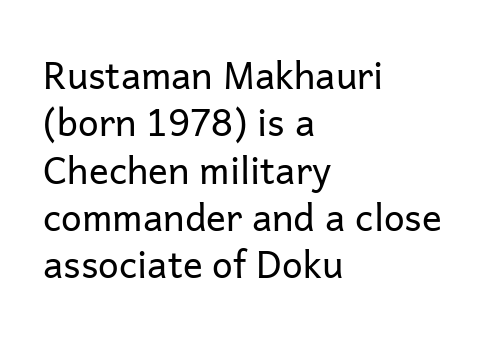
The image shows 37 px regular-weight sans-serif type, upright; set left-aligned, normal line spacing (1.28x), normal letter spacing, not underlined; low stroke contrast and a medium x-height.
